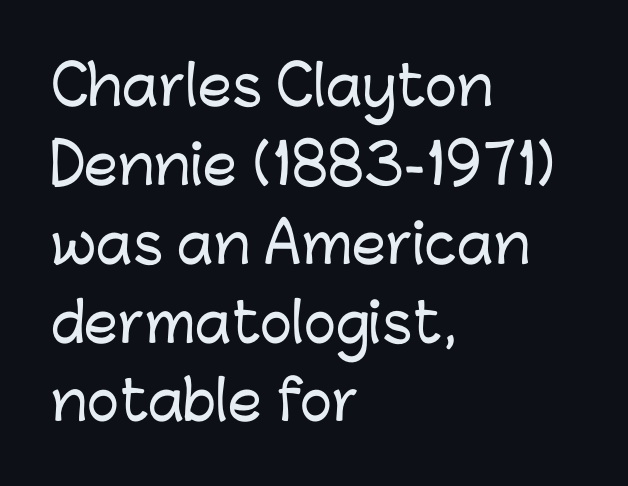
{"serif": "no", "italic": "no", "width": "normal", "stroke_contrast": "low", "x_height": "medium", "monospaced": "no", "underline": "no", "align": "left", "line_spacing": "normal", "line_spacing_ratio": 1.46, "letter_spacing": "normal", "letter_spacing_em": 0.0, "glyph_px": 54}
